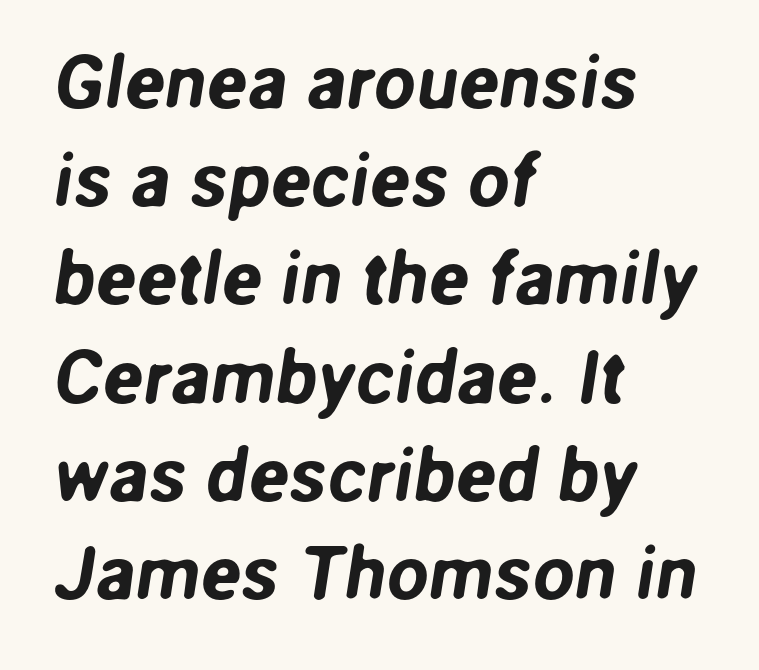
{"serif": "no", "width": "normal", "stroke_contrast": "low", "x_height": "medium", "monospaced": "no", "underline": "no", "align": "left", "line_spacing": "normal", "line_spacing_ratio": 1.31, "letter_spacing": "normal", "letter_spacing_em": 0.0, "glyph_px": 75}
